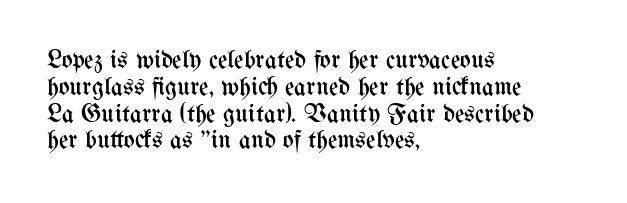
{"italic": "no", "bold": "no", "underline": "no", "align": "left", "line_spacing": "tight", "line_spacing_ratio": 1.03, "letter_spacing": "normal", "letter_spacing_em": 0.0, "glyph_px": 26}
